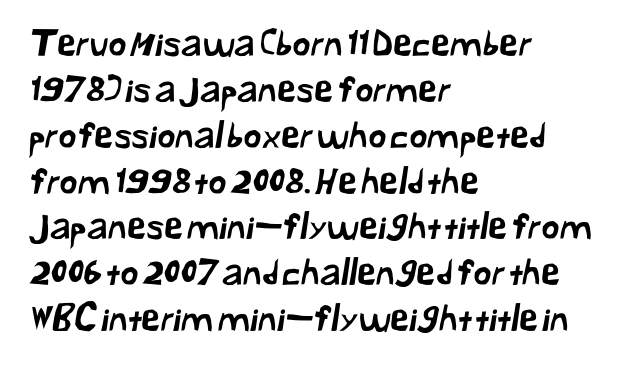
The image shows 35 px sans-serif type; set left-aligned, normal line spacing (1.31x), normal letter spacing, not underlined; low stroke contrast and a medium x-height.
